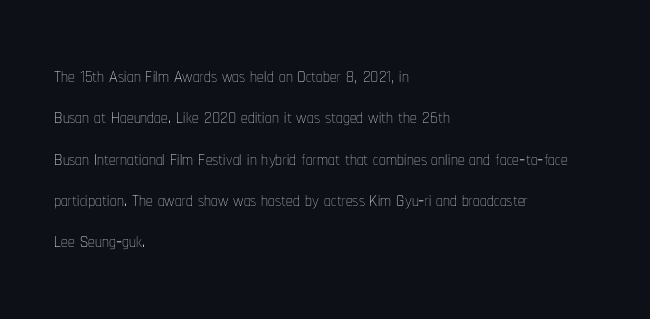
{"italic": "no", "bold": "no", "underline": "no", "align": "left", "line_spacing": "normal", "line_spacing_ratio": 1.53, "letter_spacing": "normal", "letter_spacing_em": 0.0, "glyph_px": 27}
